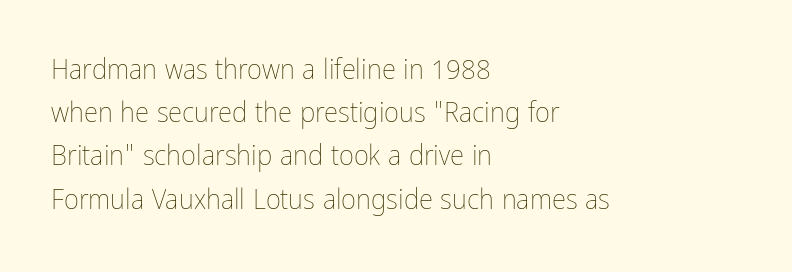
The rendering uses a moderate line-height, typical for paragraphs. The typesetter chose a ragged-right arrangement here. Proportional: the letters do not fall into vertical columns. The letterforms sit shoulder to shoulder at normal distance. The space directly below the letters is spotless.
